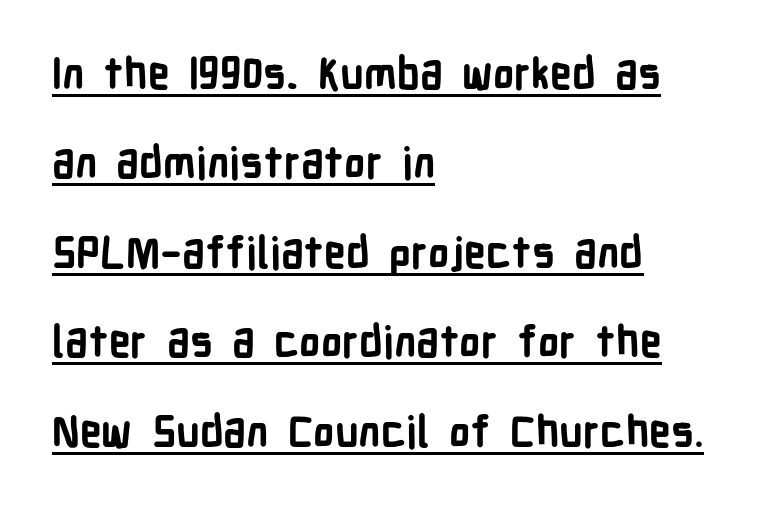
These lines stand farther apart than default settings would place them. The rendering keeps characters at their native spacing. The axis of the letterforms is exactly vertical. Character widths vary here, with narrow letters taking less room than wide ones. What kind of face is this? One without serifs — a sans. Every row of glyphs begins at an identical x-position on the left.
